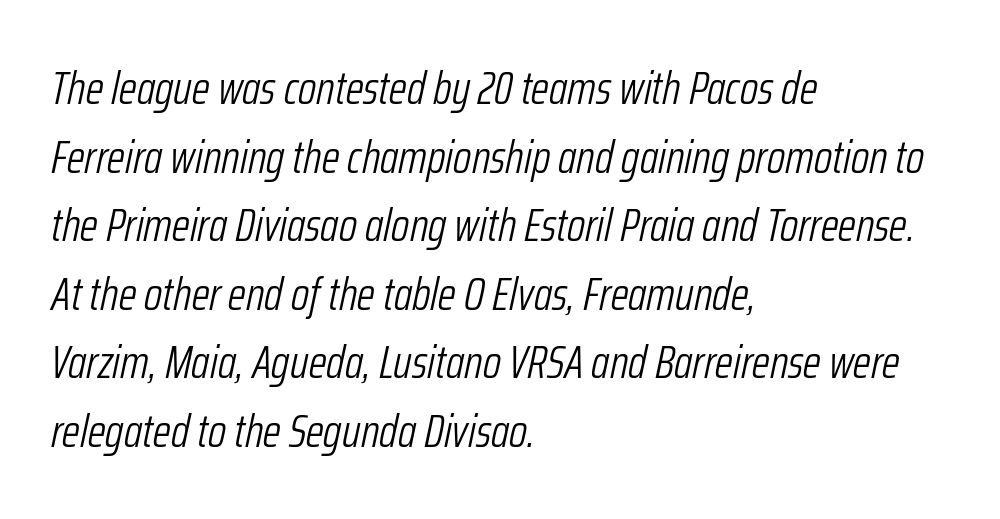
The image shows 46 px light, condensed type, italic (leaning right); set left-aligned, normal line spacing (1.49x), normal letter spacing, not underlined; low stroke contrast and a medium x-height.
